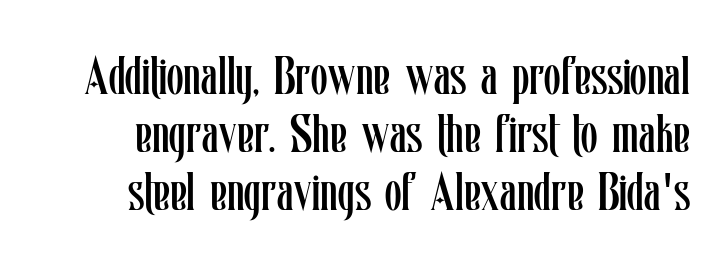
Horizontal bands of white between lines are thin slivers. Lines of text with bare space underneath. Students, note that the glyphs here touch the page at normal intervals. You could not count columns in this text — the font is proportionally spaced. The type sits square on the baseline with zero lean. The strokes are not fattened; the text isn't bold.
